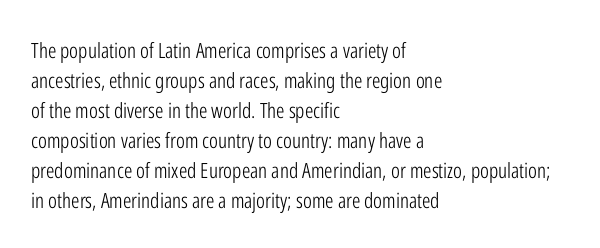
The image shows 21 px text type, upright; set left-aligned, normal line spacing (1.43x), normal letter spacing, not underlined.
